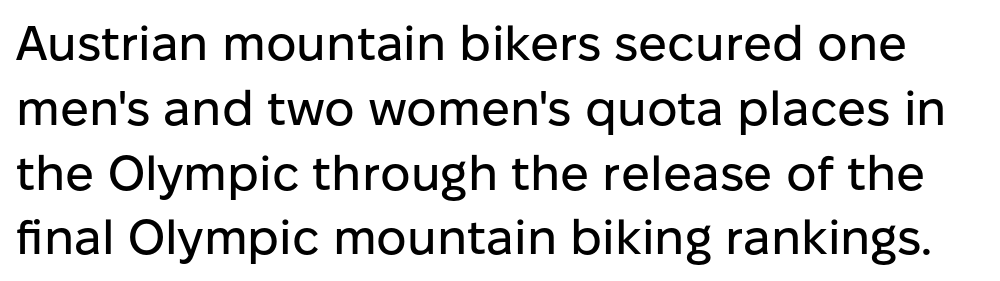
Q: Is the text italic (slanted)? A: No, it is upright.
Q: Is the typeface a serif or a sans-serif typeface? A: Sans-serif.
Q: Is the text underlined? A: No.
Q: Is the spacing between letters normal or unusually wide? A: Normal.
Q: Is the spacing between lines tight, normal or loose? A: Normal.
Q: Width (condensed, normal, or wide)? A: Normal.
Q: Stroke contrast? A: Low.
Q: x-height? A: Medium.
Q: Monospaced? A: No.
